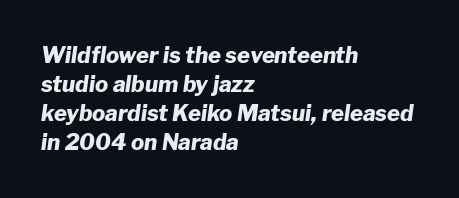
Q: Is the text bold? A: Yes.
Q: Is the text italic (slanted)? A: Yes, it leans right by about 8 degrees.
Q: Is the text underlined? A: No.
Q: How is the paragraph aligned? A: Left-aligned.
Q: Is the spacing between letters normal or unusually wide? A: Normal.
Q: Is the spacing between lines tight, normal or loose? A: Normal.
